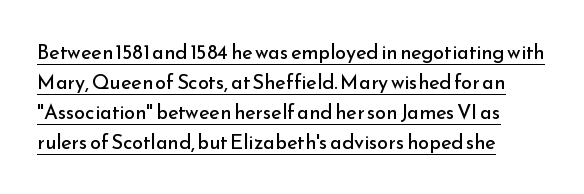
Compared with typical paragraphs, the rows here are spaced about the same. These glyphs show unthickened strokes, regular width or finer. In designer terms, the underline attribute is active on this setting. Teacher's note: observe the even left margin — that is flush-left alignment.
